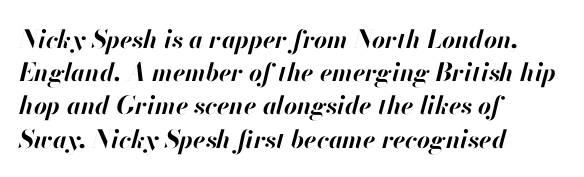
There's an unmistakable incline to the writing here. Pretty heavy lettering here — definitely bold. Honestly, there is no underline to notice here at all. Quick note: interline space is typical. The face used here is rendered with its standard letterfit. These lines stack with their left ends in a neat column.
